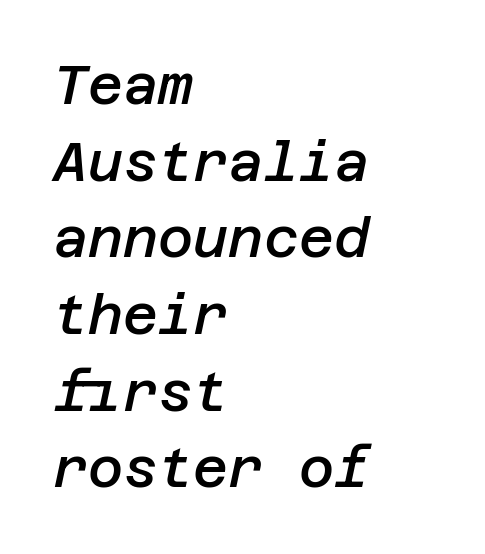
Q: Is the text bold? A: Semi-bold.
Q: Is the text italic (slanted)? A: Yes, it leans right by about 12 degrees.
Q: Is the text underlined? A: No.
Q: How is the paragraph aligned? A: Left-aligned.
Q: Is the spacing between letters normal or unusually wide? A: Normal.
Q: Is the spacing between lines tight, normal or loose? A: Normal.
Q: Width (condensed, normal, or wide)? A: Normal.
Q: Stroke contrast? A: Low.
Q: x-height? A: Large.
